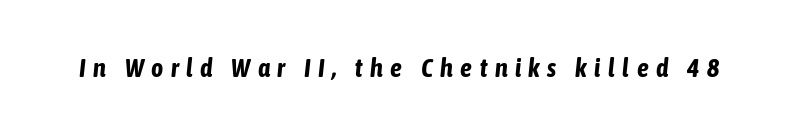
Q: Is the text bold? A: Yes.
Q: Is the text italic (slanted)? A: Yes, it leans right by about 6 degrees.
Q: Is the text underlined? A: No.
Q: Is the spacing between letters normal or unusually wide? A: Unusually wide.
